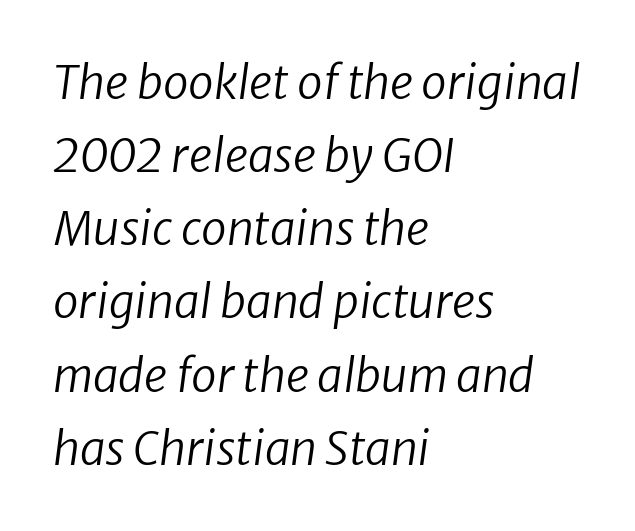
The compositor pushed each line to the left boundary. Summary of weight: not heavy and not bold. Normally led — the rows are evenly, conventionally spaced. Rule under the text: the space is simply empty. The letterforms sit shoulder to shoulder at normal distance.
